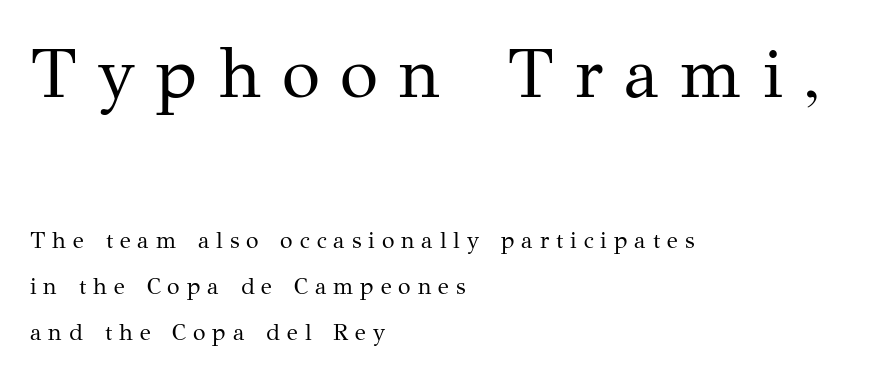
{"serif": "yes", "italic": "no", "bold": "no", "weight": "regular", "width": "normal", "stroke_contrast": "medium", "x_height": "medium", "monospaced": "no", "underline": "no", "align": "left", "line_spacing": "loose", "line_spacing_ratio": 2.0, "letter_spacing": "wide", "letter_spacing_em": 0.3, "larger_block": "first", "size_ratio": 3.04, "glyph_px": 70}
